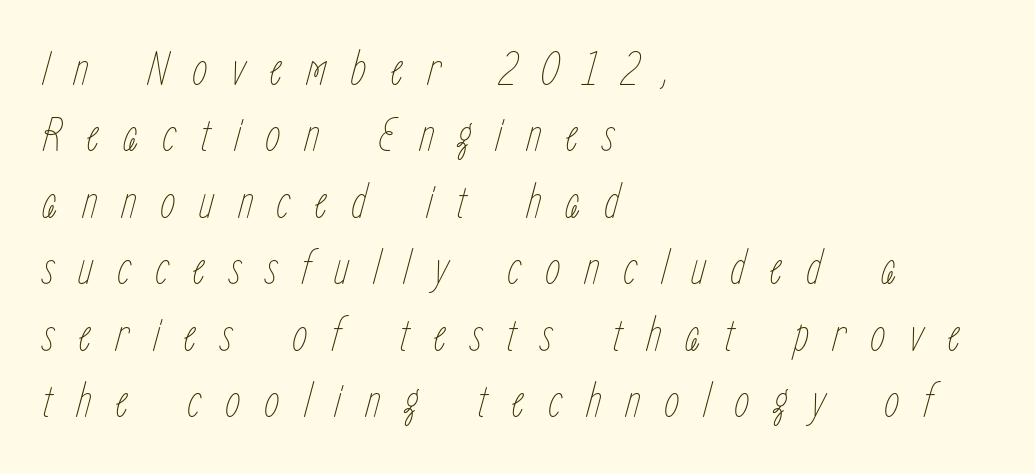
Q: Is the text bold? A: No.
Q: Is the text italic (slanted)? A: Yes, it leans right by about 15 degrees.
Q: Is the text underlined? A: No.
Q: How is the paragraph aligned? A: Left-aligned.
Q: Is the spacing between letters normal or unusually wide? A: Unusually wide.
Q: Is the spacing between lines tight, normal or loose? A: Normal.
Q: Width (condensed, normal, or wide)? A: Condensed.
Q: Stroke contrast? A: Low.
Q: x-height? A: Medium.
Q: Monospaced? A: No.
